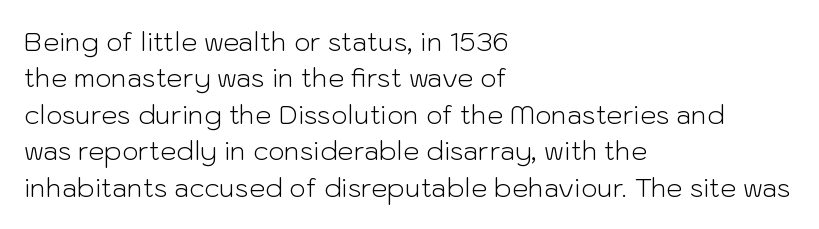
Short and long lines alike share a common starting point at left. The typeface has the unassuming heft of standard copy or less. Is the letter spacing exaggerated? No — it looks like the ordinary default. Has an underline been added? It has not. Posture: vertical.
